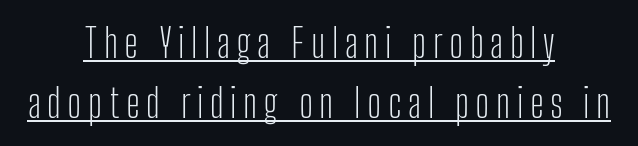
Q: Is the text bold? A: No.
Q: Is the text italic (slanted)? A: No, it is upright.
Q: Is the typeface a serif or a sans-serif typeface? A: Sans-serif.
Q: Is the text underlined? A: Yes.
Q: How is the paragraph aligned? A: Centered.
Q: Is the spacing between lines tight, normal or loose? A: Normal.
Q: Width (condensed, normal, or wide)? A: Condensed.
Q: Stroke contrast? A: Low.
Q: x-height? A: Medium.
Q: Monospaced? A: No.
